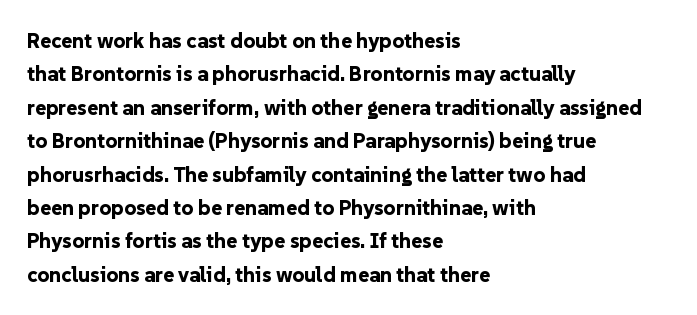
Q: Is the text bold? A: Yes.
Q: Is the text italic (slanted)? A: No, it is upright.
Q: Is the text underlined? A: No.
Q: How is the paragraph aligned? A: Left-aligned.
Q: Is the spacing between letters normal or unusually wide? A: Normal.
Q: Is the spacing between lines tight, normal or loose? A: Normal.
